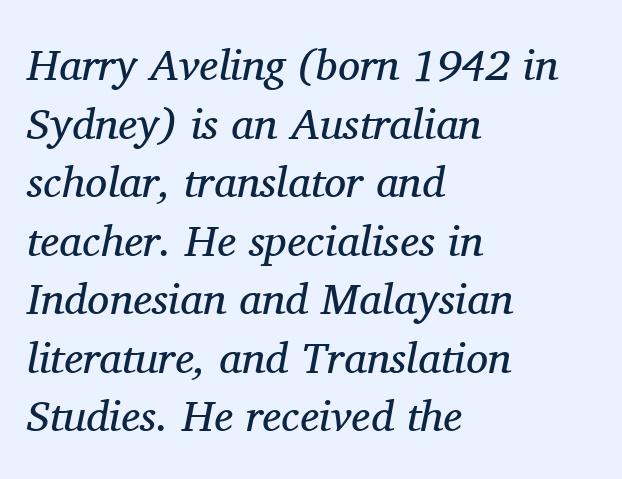
Q: Is the text bold? A: No.
Q: Is the text italic (slanted)? A: Yes, it leans right by about 11 degrees.
Q: Is the typeface a serif or a sans-serif typeface? A: Serif.
Q: Is the text underlined? A: No.
Q: How is the paragraph aligned? A: Left-aligned.
Q: Is the spacing between letters normal or unusually wide? A: Normal.
Q: Is the spacing between lines tight, normal or loose? A: Normal.
Q: Width (condensed, normal, or wide)? A: Normal.
Q: Stroke contrast? A: Medium.
Q: x-height? A: Medium.
Q: Monospaced? A: No.
